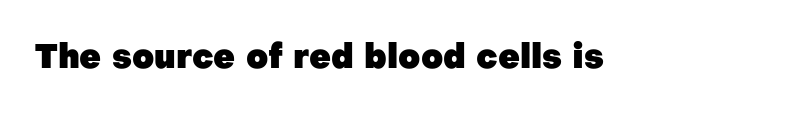
The image shows 34 px heavy sans-serif type, upright; set normal letter spacing, not underlined; low stroke contrast and a medium x-height.
